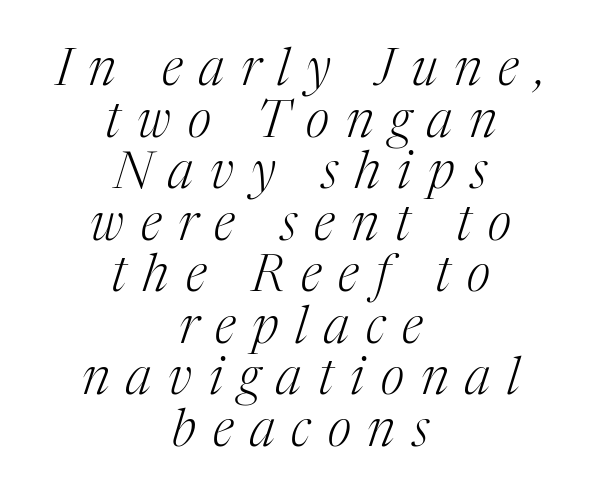
When letters slant like this, we call the style italic. Observe the serifs anchoring each vertical stroke in this sample. Honestly, the rows look squashed on top of each other. Caption: multi-line text, centered on the measure.
